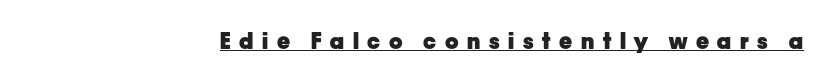
The image shows 22 px bold type, upright; set unusually wide letter spacing (+0.39 em), underlined.
